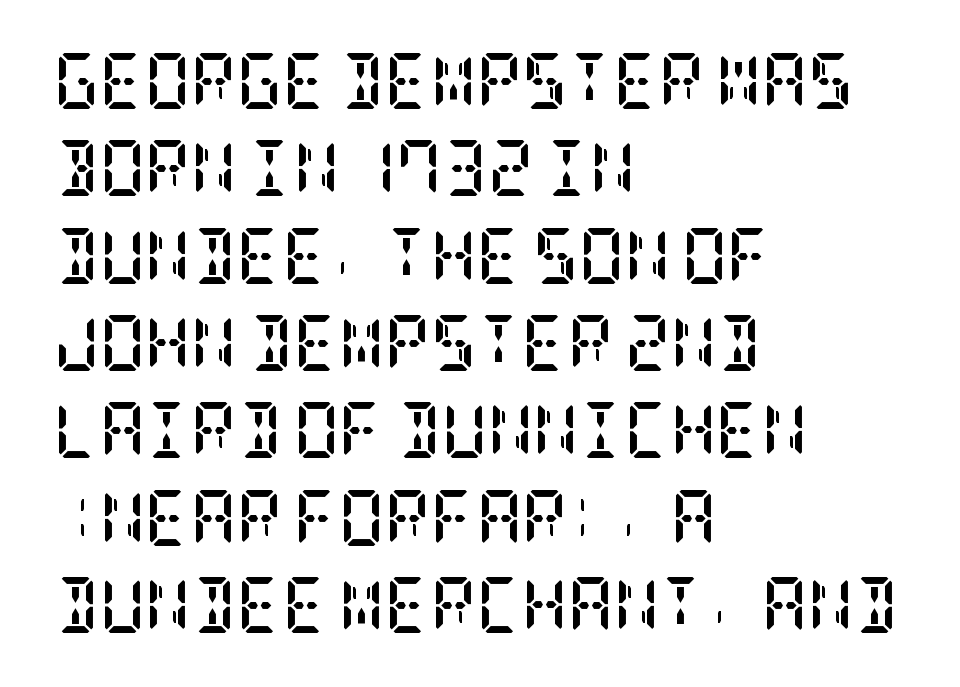
Evenly set lines give the paragraph a standard silhouette. In CSS terms this would be text-align: left. Check where the strokes stop: tiny serifs finish them off. The passage shown is emphatically bold.
